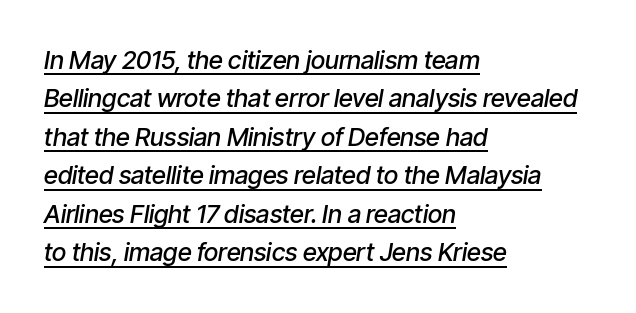
The image shows 25 px text type, italic (leaning right); set left-aligned, normal line spacing (1.54x), normal letter spacing, underlined.
